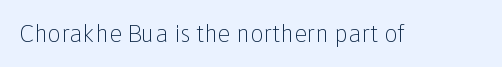
The image shows 24 px text type, upright; set normal letter spacing, not underlined.
